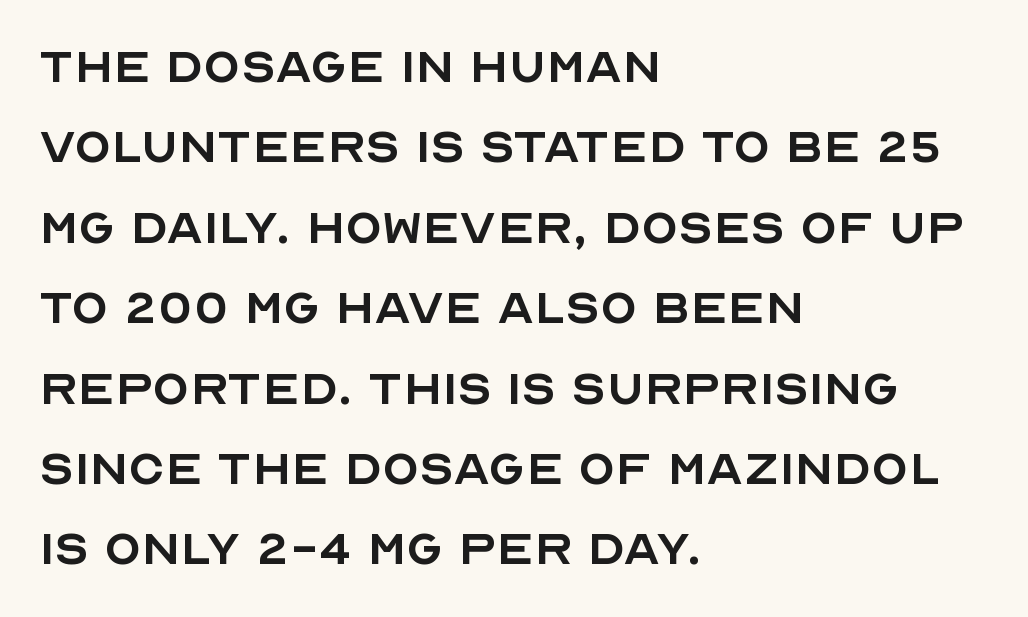
The image shows 60 px regular-weight sans-serif type, upright; set left-aligned, normal line spacing (1.34x), normal letter spacing, not underlined; a large x-height.
